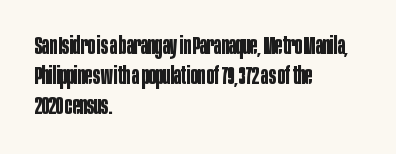
Every character sits straight up, as roman type does. This rendering uses left alignment, leaving the right contour irregular. Letters rest on an invisible, unmarked baseline. The passage shown has conventional tracking throughout. Pretty heavy lettering here — definitely bold.
